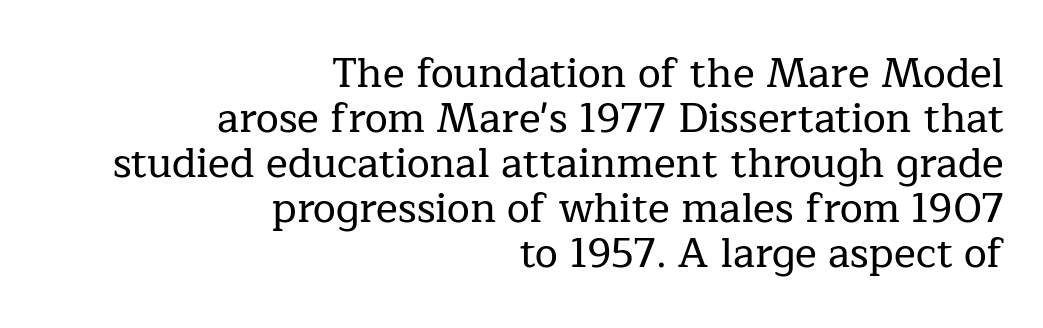
The image shows 41 px serif type, upright; set right-aligned, tight line spacing (1.1x), normal letter spacing, not underlined; low stroke contrast and a medium x-height.
